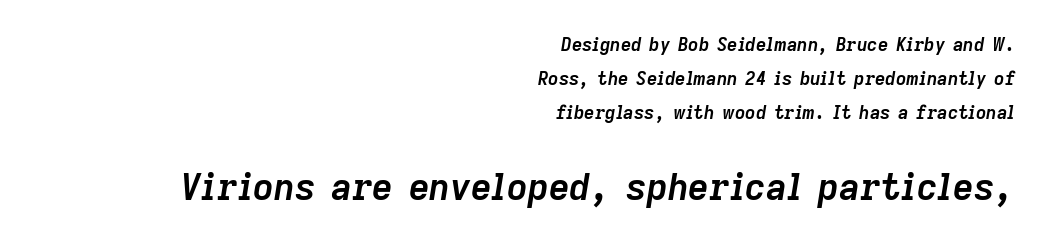
{"italic": "yes", "lean": "right", "slant_degrees": 9, "bold": "yes", "weight": "semibold", "width": "normal", "stroke_contrast": "low", "x_height": "medium", "monospaced": "no", "underline": "no", "align": "right", "line_spacing_ratio": 1.89, "letter_spacing": "normal", "letter_spacing_em": 0.0, "larger_block": "second", "size_ratio": 2.0, "glyph_px": 36}
